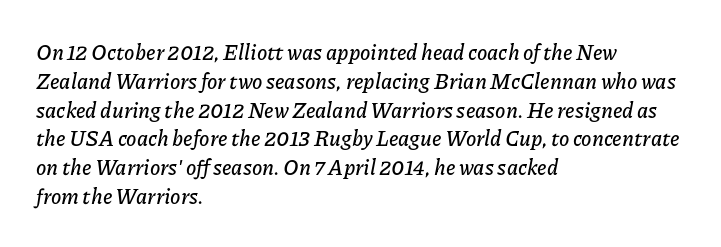
The axis of the letterforms is tilted away from vertical. Just letters on the line, the space beneath them empty. Reading down the block, your eye returns to a fixed left position each line. Regular leading. The horizontal fit of the characters is conventional and even.
